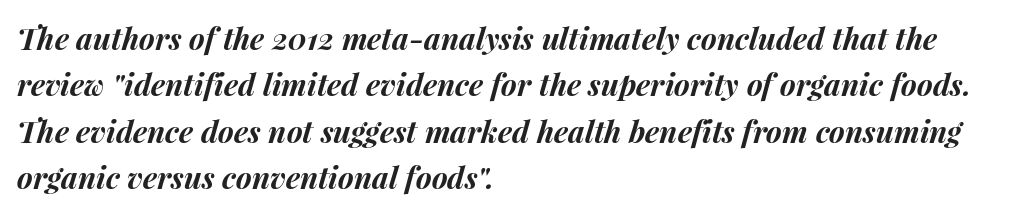
Look at the tracking — it's just the regular setting, nothing added. A full-strength bold gives these letters their thick strokes. Spacing verdict: proportional, widths tailored to each character. Notice how the stems are inclined rather than vertical — that's the hallmark of italics. How would I describe the line gaps? Plain and ordinary. Check under the words: just untouched page.
